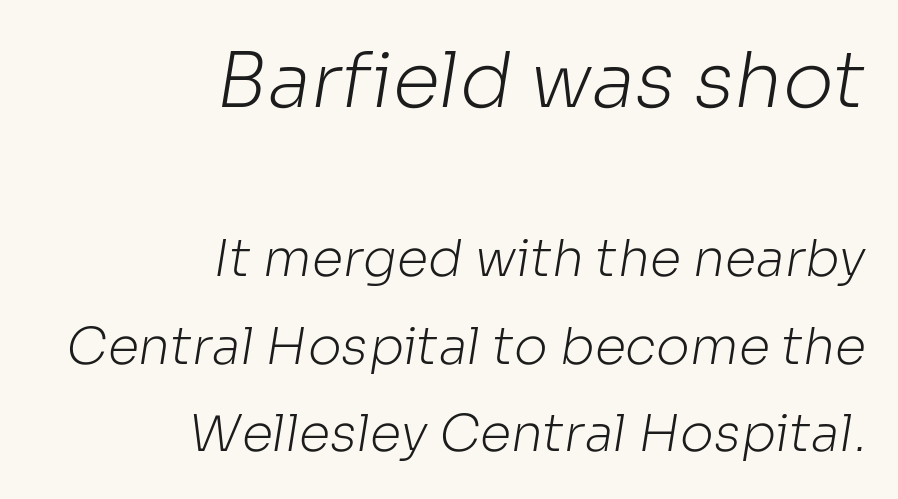
{"serif": "no", "bold": "no", "weight": "light", "width": "normal", "stroke_contrast": "low", "x_height": "medium", "monospaced": "no", "underline": "no", "align": "right", "line_spacing_ratio": 1.72, "letter_spacing": "normal", "letter_spacing_em": 0.0, "larger_block": "first", "size_ratio": 1.51, "glyph_px": 77}
